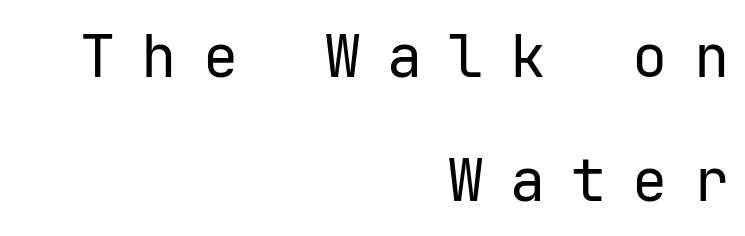
{"serif": "no", "italic": "no", "bold": "no", "weight": "regular", "width": "normal", "stroke_contrast": "low", "x_height": "medium", "underline": "no", "align": "right", "line_spacing": "loose", "line_spacing_ratio": 2.11, "letter_spacing": "wide", "letter_spacing_em": 0.44, "glyph_px": 59}
